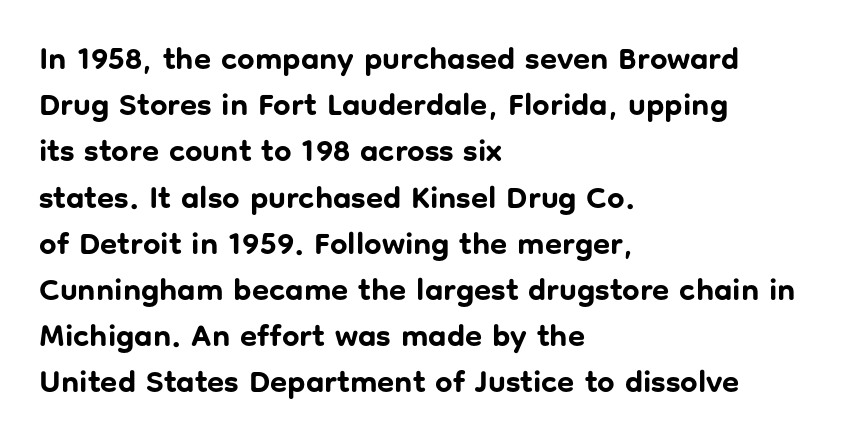
The image shows 31 px bold sans-serif type, upright; set left-aligned, normal line spacing (1.49x), normal letter spacing, not underlined; low stroke contrast and a medium x-height.
